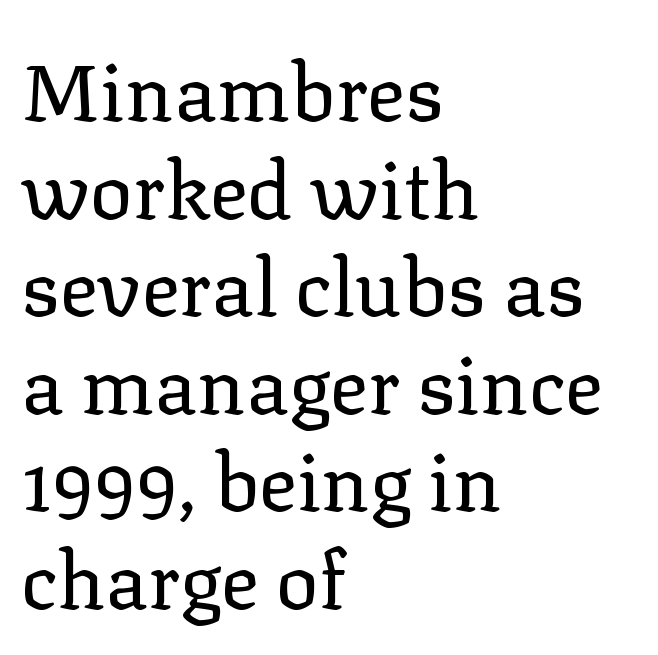
In terms of posture, this sample is upright. Old-style or modern, the face here clearly has serifs. The letterforms sit at book weight or below. Each word holds together tightly as a unit, with standard inter-letter gaps. Spacing verdict: proportional, widths tailored to each character.
